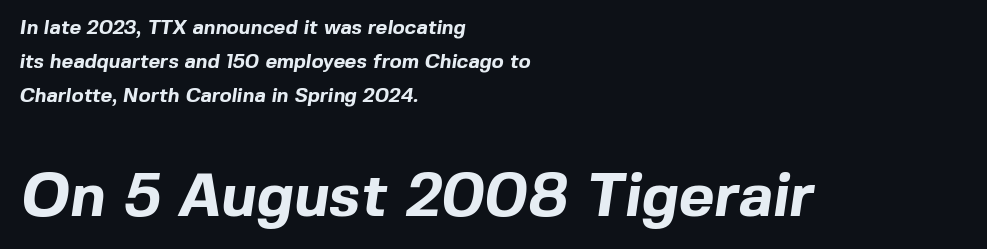
Q: Is the text bold? A: Yes.
Q: Is the typeface a serif or a sans-serif typeface? A: Sans-serif.
Q: Is the text underlined? A: No.
Q: How is the paragraph aligned? A: Left-aligned.
Q: Is the spacing between letters normal or unusually wide? A: Normal.
Q: Which block of text is set in a larger size, the first (top) or the second (bottom)? A: The second (bottom) one.
Q: Width (condensed, normal, or wide)? A: Normal.
Q: x-height? A: Medium.
Q: Monospaced? A: No.
